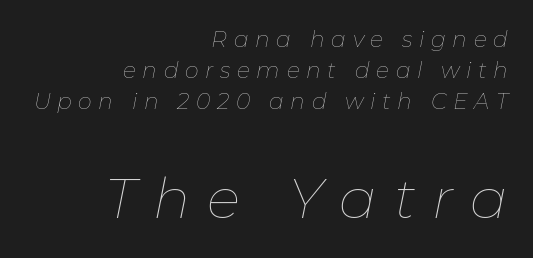
{"italic": "yes", "lean": "right", "slant_degrees": 11, "bold": "no", "weight": "thin", "width": "normal", "stroke_contrast": "low", "x_height": "medium", "monospaced": "no", "underline": "no", "align": "right", "line_spacing": "normal", "line_spacing_ratio": 1.41, "letter_spacing": "wide", "letter_spacing_em": 0.3, "larger_block": "second", "size_ratio": 2.55, "glyph_px": 56}
